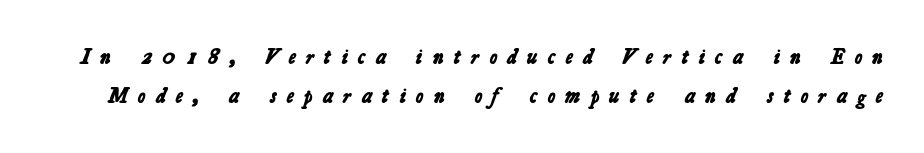
{"bold": "yes", "underline": "no", "line_spacing_ratio": 1.87, "letter_spacing": "wide", "letter_spacing_em": 0.49, "glyph_px": 21}
